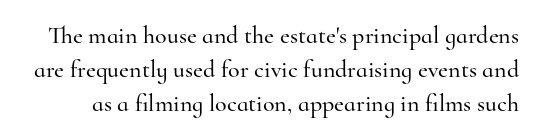
The image shows 24 px text type, upright; set normal line spacing (1.41x), normal letter spacing, not underlined.
